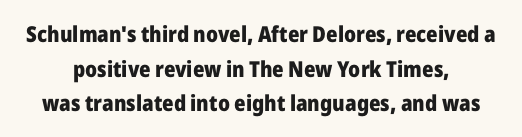
The image shows 22 px bold type, upright; set normal line spacing (1.57x), normal letter spacing, not underlined.
